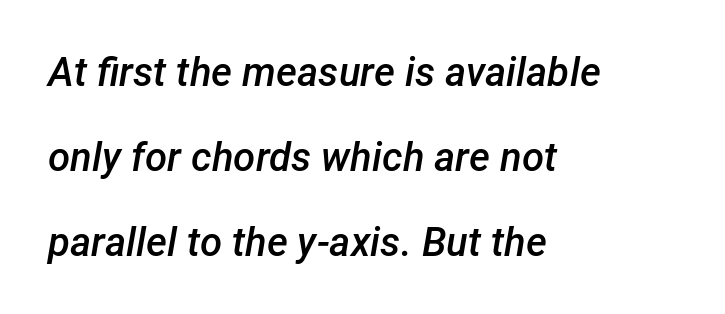
{"italic": "yes", "lean": "right", "slant_degrees": 12, "bold": "semi", "weight": "semibold", "width": "normal", "stroke_contrast": "low", "x_height": "medium", "monospaced": "no", "underline": "no", "align": "left", "line_spacing": "loose", "line_spacing_ratio": 2.12, "letter_spacing": "normal", "letter_spacing_em": 0.0, "glyph_px": 40}
